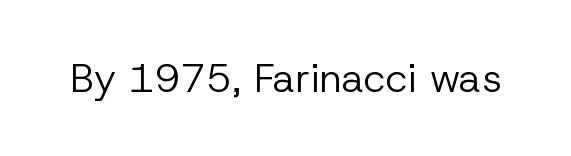
No italicization has been applied; the sample stays upright. The space directly below the letters is spotless. There is no visible air inserted between adjacent glyphs. Is this a heavy cut? Hardly; it is regular or lighter.
